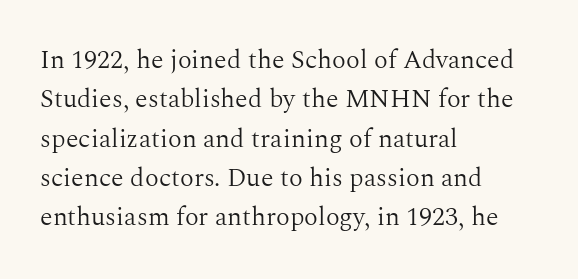
{"italic": "no", "bold": "no", "underline": "no", "align": "left", "line_spacing": "normal", "line_spacing_ratio": 1.51, "letter_spacing": "normal", "letter_spacing_em": 0.0, "glyph_px": 26}
